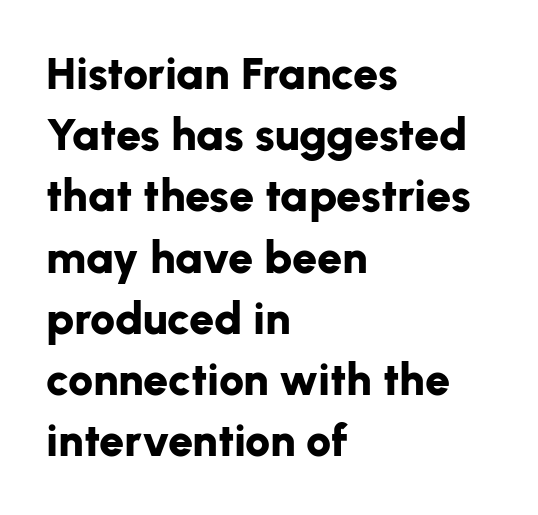
Q: Is the text bold? A: Yes.
Q: Is the text italic (slanted)? A: No, it is upright.
Q: Is the typeface a serif or a sans-serif typeface? A: Sans-serif.
Q: Is the text underlined? A: No.
Q: How is the paragraph aligned? A: Left-aligned.
Q: Is the spacing between letters normal or unusually wide? A: Normal.
Q: Is the spacing between lines tight, normal or loose? A: Normal.
Q: Width (condensed, normal, or wide)? A: Normal.
Q: Stroke contrast? A: Low.
Q: x-height? A: Medium.
Q: Monospaced? A: No.
